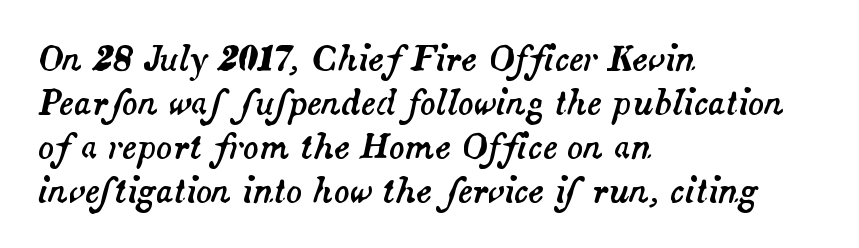
{"italic": "yes", "lean": "right", "slant_degrees": 14, "width": "normal", "stroke_contrast": "medium", "x_height": "small", "monospaced": "no", "underline": "no", "align": "left", "line_spacing": "normal", "line_spacing_ratio": 1.33, "letter_spacing": "normal", "letter_spacing_em": 0.0, "glyph_px": 33}
